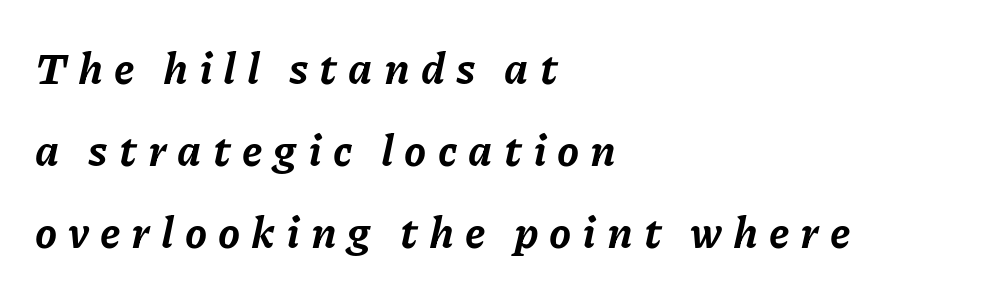
Letter spacing: wide. The passage shown is emphatically bold. The letters advance in unequal steps, a hallmark of proportional type. The face used here has a pronounced slope to its letters.
